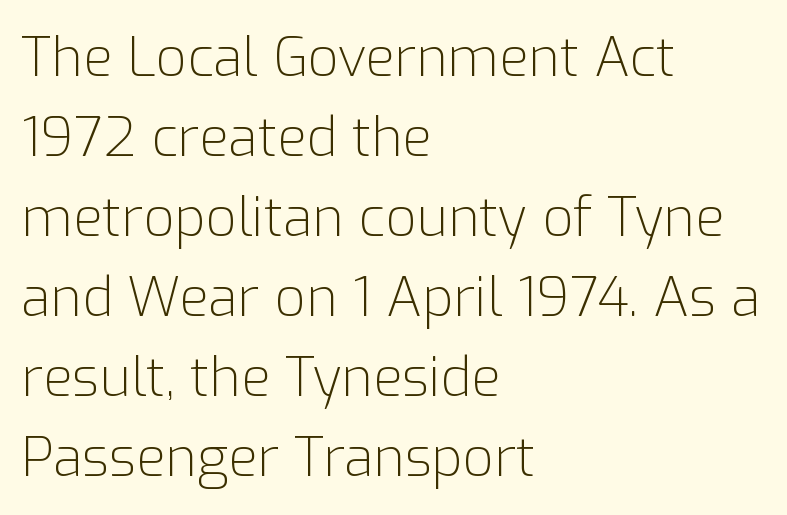
Q: Is the text bold? A: No.
Q: Is the text italic (slanted)? A: No, it is upright.
Q: Is the typeface a serif or a sans-serif typeface? A: Sans-serif.
Q: Is the text underlined? A: No.
Q: How is the paragraph aligned? A: Left-aligned.
Q: Is the spacing between letters normal or unusually wide? A: Normal.
Q: Is the spacing between lines tight, normal or loose? A: Normal.
Q: Width (condensed, normal, or wide)? A: Normal.
Q: Stroke contrast? A: Low.
Q: x-height? A: Medium.
Q: Monospaced? A: No.
